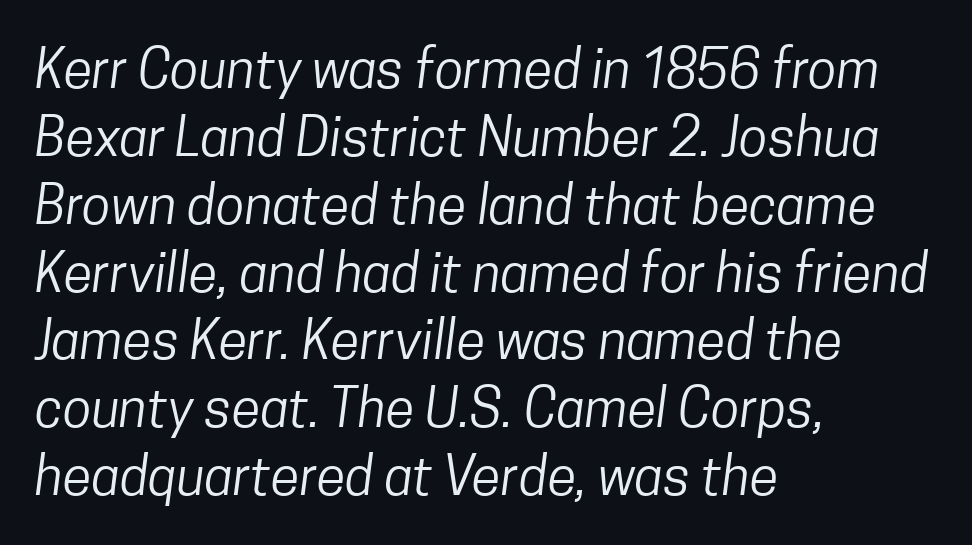
{"serif": "no", "bold": "no", "weight": "regular", "width": "condensed", "stroke_contrast": "low", "x_height": "medium", "monospaced": "no", "underline": "no", "align": "left", "line_spacing": "normal", "line_spacing_ratio": 1.28, "letter_spacing": "normal", "letter_spacing_em": 0.0, "glyph_px": 53}
